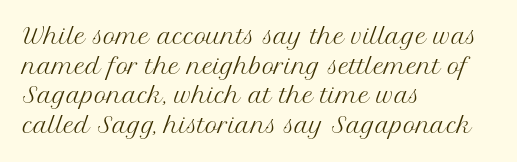
Q: Is the text bold? A: No.
Q: Is the text italic (slanted)? A: Yes.
Q: Is the text underlined? A: No.
Q: How is the paragraph aligned? A: Left-aligned.
Q: Is the spacing between letters normal or unusually wide? A: Normal.
Q: Is the spacing between lines tight, normal or loose? A: Normal.
